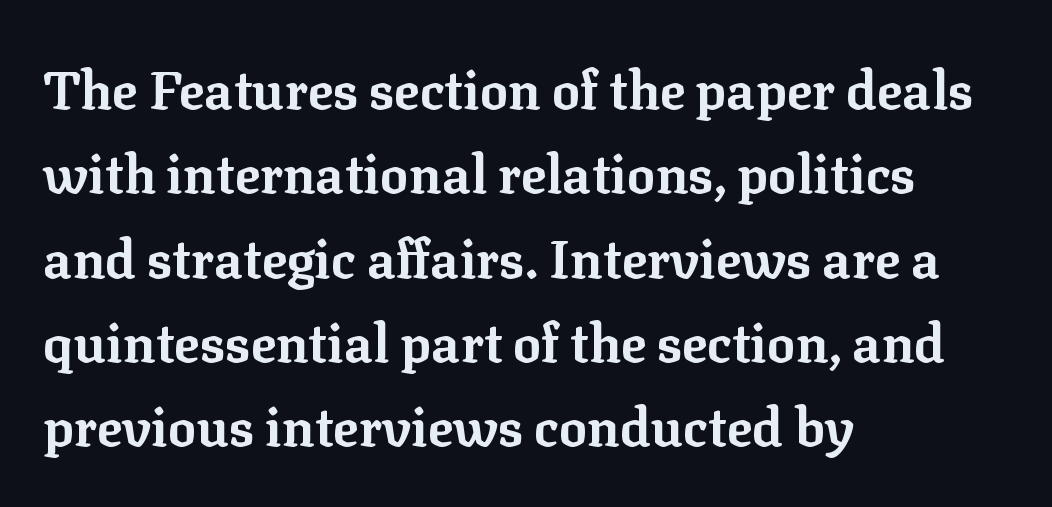
Q: Is the text bold? A: Yes.
Q: Is the text italic (slanted)? A: No, it is upright.
Q: Is the typeface a serif or a sans-serif typeface? A: Serif.
Q: Is the text underlined? A: No.
Q: How is the paragraph aligned? A: Left-aligned.
Q: Is the spacing between letters normal or unusually wide? A: Normal.
Q: Is the spacing between lines tight, normal or loose? A: Normal.
Q: Width (condensed, normal, or wide)? A: Normal.
Q: Stroke contrast? A: Low.
Q: x-height? A: Medium.
Q: Monospaced? A: No.
